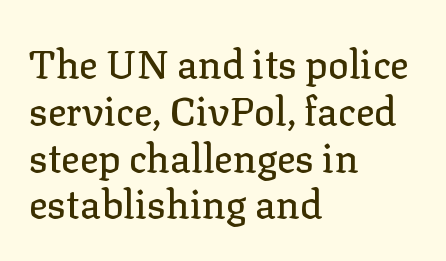
Q: Is the text italic (slanted)? A: No, it is upright.
Q: Is the typeface a serif or a sans-serif typeface? A: Serif.
Q: Is the text underlined? A: No.
Q: How is the paragraph aligned? A: Left-aligned.
Q: Is the spacing between letters normal or unusually wide? A: Normal.
Q: Width (condensed, normal, or wide)? A: Normal.
Q: Stroke contrast? A: Low.
Q: x-height? A: Medium.
Q: Monospaced? A: No.
